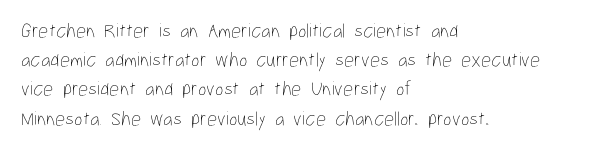
The image shows 20 px text type, upright; set left-aligned, normal line spacing (1.46x), normal letter spacing, not underlined.
